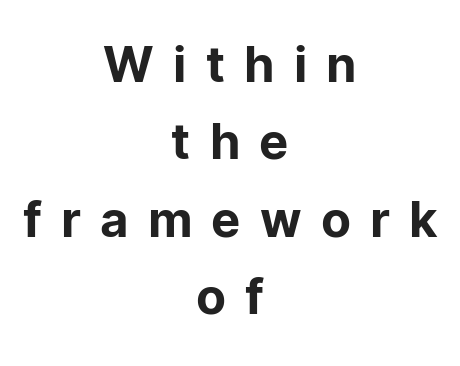
{"serif": "no", "italic": "no", "width": "normal", "stroke_contrast": "low", "x_height": "medium", "monospaced": "no", "underline": "no", "align": "center", "line_spacing": "normal", "line_spacing_ratio": 1.58, "letter_spacing": "wide", "letter_spacing_em": 0.39, "glyph_px": 49}
